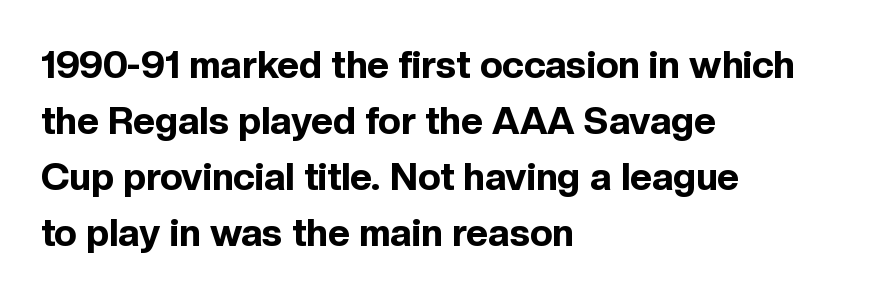
Interline gaps are of average width in this sample. The string is rendered with underlining switched off. Every stem runs plumb, perpendicular to the baseline. Notice how the passage keeps a crisp vertical edge on the left only. Note the varied advance widths — an 'i' is clearly narrower than an 'm'. Grotesque or geometric, the face here clearly has no serifs.
